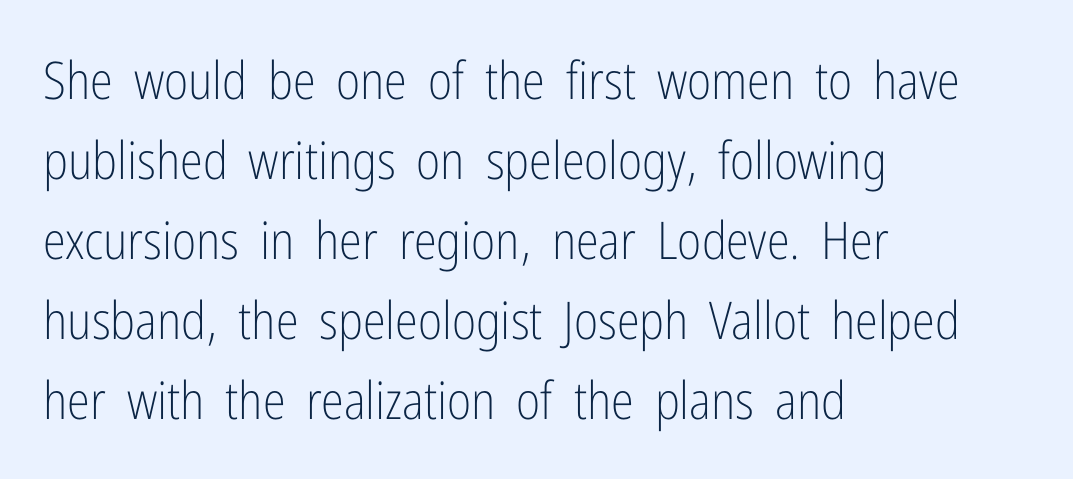
The image shows 52 px light, condensed sans-serif type, upright; set left-aligned, normal line spacing (1.54x), normal letter spacing, not underlined; low stroke contrast and a medium x-height.
